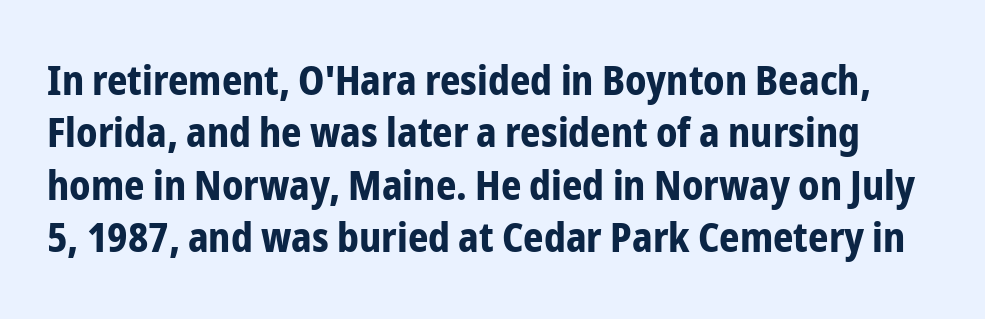
The type family on display is of the sans-serif kind. No extra tracking has been applied to these lines. The space directly below the letters is spotless. The letters stand straight up with perfectly vertical stems. You could not count columns in this text — the font is proportionally spaced. How heavy is the stroke? Heavy — this is a bold.
